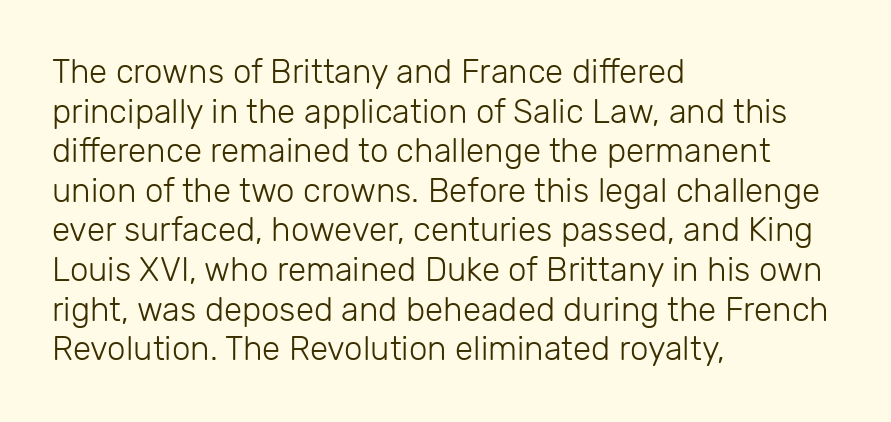
The image shows 33 px light sans-serif type, upright; set left-aligned, line spacing 1.2x, normal letter spacing, not underlined; low stroke contrast and a medium x-height.
